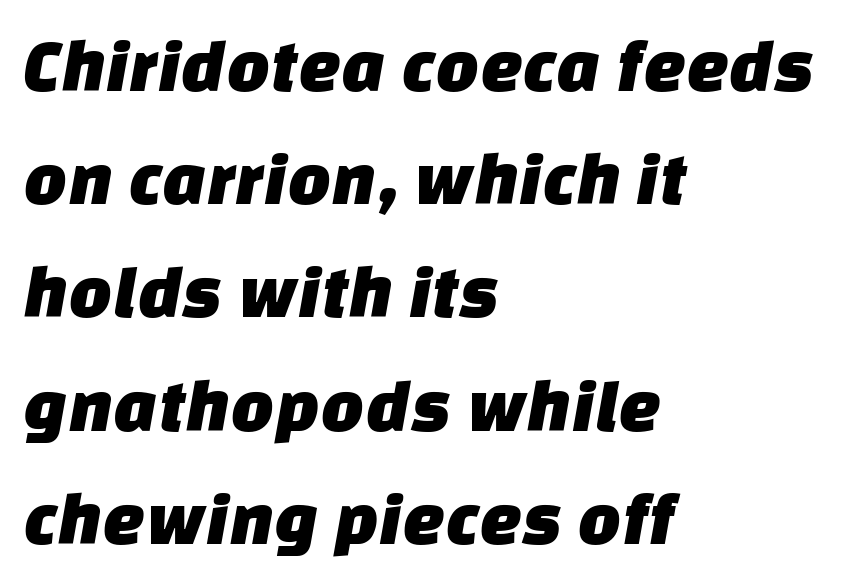
The image shows 76 px sans-serif type; set left-aligned, normal line spacing (1.49x), normal letter spacing, not underlined; low stroke contrast and a large x-height.
